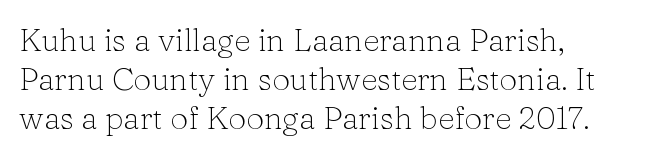
Q: Is the text bold? A: No.
Q: Is the text italic (slanted)? A: No, it is upright.
Q: Is the typeface a serif or a sans-serif typeface? A: Serif.
Q: Is the text underlined? A: No.
Q: How is the paragraph aligned? A: Left-aligned.
Q: Is the spacing between letters normal or unusually wide? A: Normal.
Q: Width (condensed, normal, or wide)? A: Normal.
Q: Stroke contrast? A: Low.
Q: x-height? A: Medium.
Q: Monospaced? A: No.
